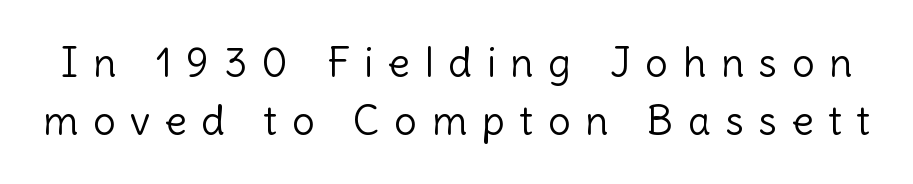
The image shows 40 px light sans-serif type, upright; set normal line spacing (1.46x), unusually wide letter spacing (+0.37 em), not underlined; a medium x-height.
